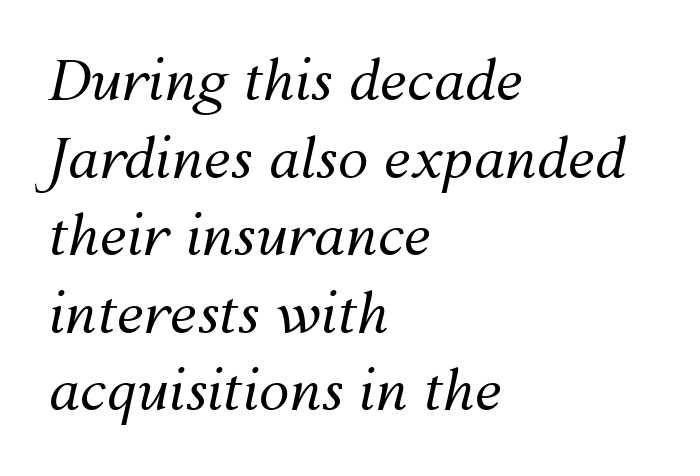
{"italic": "yes", "lean": "right", "slant_degrees": 12, "bold": "no", "weight": "regular", "width": "normal", "stroke_contrast": "medium", "x_height": "medium", "monospaced": "no", "underline": "no", "align": "left", "line_spacing": "normal", "line_spacing_ratio": 1.41, "letter_spacing": "normal", "letter_spacing_em": 0.0, "glyph_px": 55}
